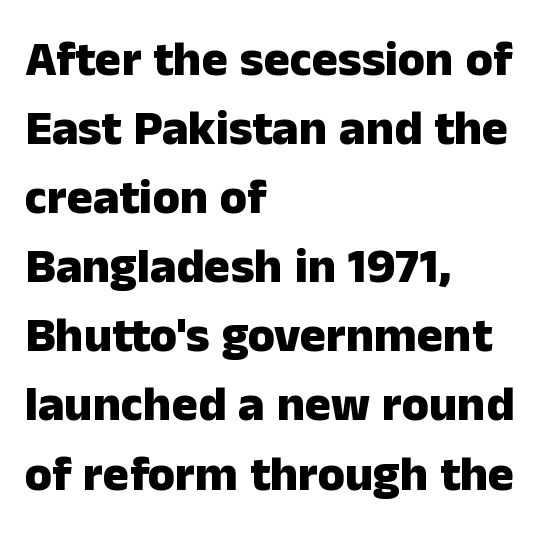
In terms of letterspacing, this is plain default setting. Each row of text sits above clean, open space. Typeset ragged right — the left edge is the straight one. Every stem runs plumb, perpendicular to the baseline. The face used here is proportionally spaced, like ordinary book or web type.
